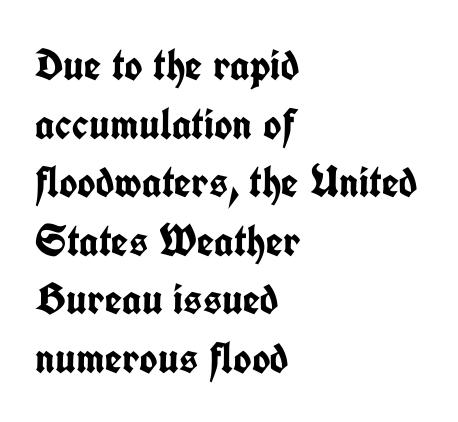
Beneath every word, the page is bare. These lines carry a lot of weight — the face is fully bold. Looks like regular typesetting: each glyph gets only the width it needs. These lines stack with their left ends in a neat column. Examine the stroke ends and you'll find no serifs.
